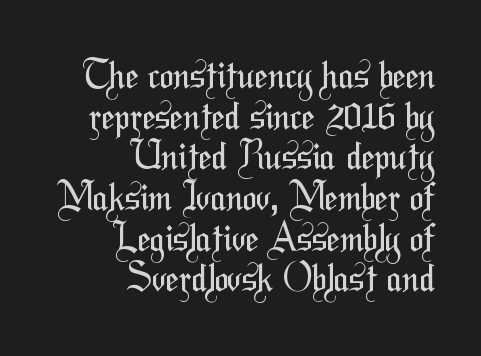
{"serif": "no", "bold": "no", "weight": "regular", "width": "condensed", "stroke_contrast": "medium", "x_height": "medium", "monospaced": "no", "underline": "no", "align": "right", "line_spacing": "tight", "line_spacing_ratio": 1.1, "letter_spacing": "normal", "letter_spacing_em": 0.0, "glyph_px": 37}
